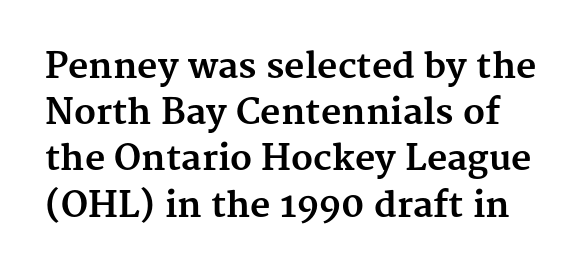
Q: Is the text bold? A: Yes.
Q: Is the text italic (slanted)? A: No, it is upright.
Q: Is the typeface a serif or a sans-serif typeface? A: Serif.
Q: Is the text underlined? A: No.
Q: Is the spacing between letters normal or unusually wide? A: Normal.
Q: Is the spacing between lines tight, normal or loose? A: Normal.
Q: Width (condensed, normal, or wide)? A: Normal.
Q: Stroke contrast? A: Medium.
Q: x-height? A: Medium.
Q: Monospaced? A: No.
